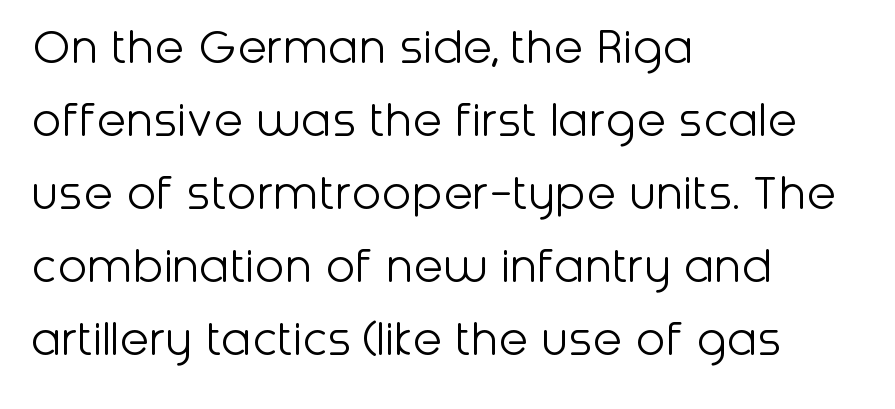
{"serif": "no", "italic": "no", "bold": "no", "weight": "light", "width": "normal", "stroke_contrast": "low", "x_height": "medium", "monospaced": "no", "underline": "no", "align": "left", "line_spacing": "normal", "line_spacing_ratio": 1.35, "letter_spacing": "normal", "letter_spacing_em": 0.0, "glyph_px": 54}
